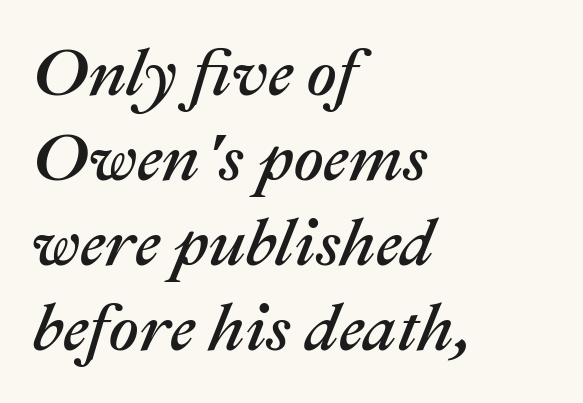
Lines of text with bare space underneath. There's an unmistakable incline to the writing here. This sample keeps an unexceptional amount of space between lines. A typesetter would call this zero additional tracking. The compositor pushed each line to the left boundary.
